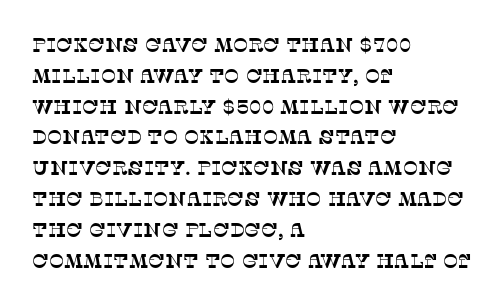
The image shows 20 px text type; set left-aligned, normal line spacing (1.54x), normal letter spacing, not underlined.
